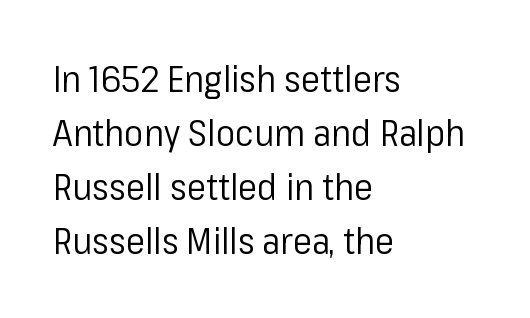
Q: Is the text bold? A: No.
Q: Is the text italic (slanted)? A: No, it is upright.
Q: Is the typeface a serif or a sans-serif typeface? A: Sans-serif.
Q: Is the text underlined? A: No.
Q: How is the paragraph aligned? A: Left-aligned.
Q: Is the spacing between letters normal or unusually wide? A: Normal.
Q: Is the spacing between lines tight, normal or loose? A: Normal.
Q: Width (condensed, normal, or wide)? A: Normal.
Q: Stroke contrast? A: Low.
Q: x-height? A: Medium.
Q: Monospaced? A: No.
